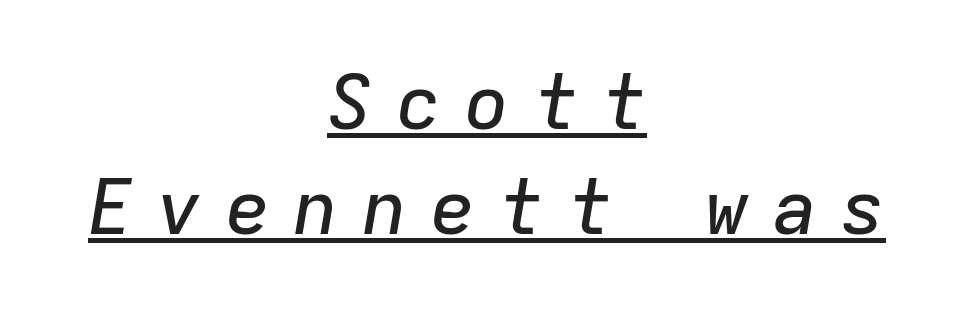
Q: Is the text italic (slanted)? A: Yes, it leans right by about 9 degrees.
Q: Is the text underlined? A: Yes.
Q: How is the paragraph aligned? A: Centered.
Q: Is the spacing between letters normal or unusually wide? A: Unusually wide.
Q: Is the spacing between lines tight, normal or loose? A: Normal.
Q: Width (condensed, normal, or wide)? A: Normal.
Q: Stroke contrast? A: Low.
Q: x-height? A: Medium.
Q: Monospaced? A: Yes.
